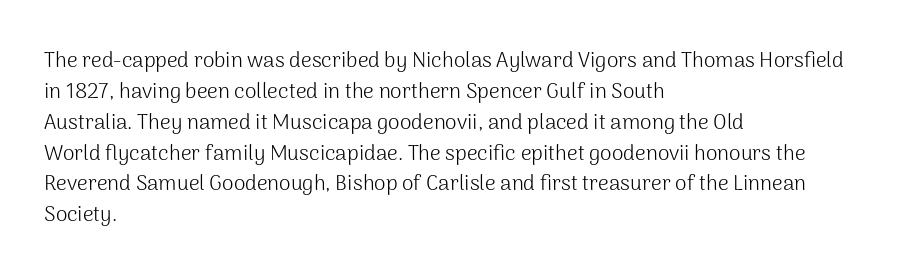
Q: Is the text bold? A: No.
Q: Is the text italic (slanted)? A: No, it is upright.
Q: Is the text underlined? A: No.
Q: How is the paragraph aligned? A: Left-aligned.
Q: Is the spacing between letters normal or unusually wide? A: Normal.
Q: Is the spacing between lines tight, normal or loose? A: Normal.
